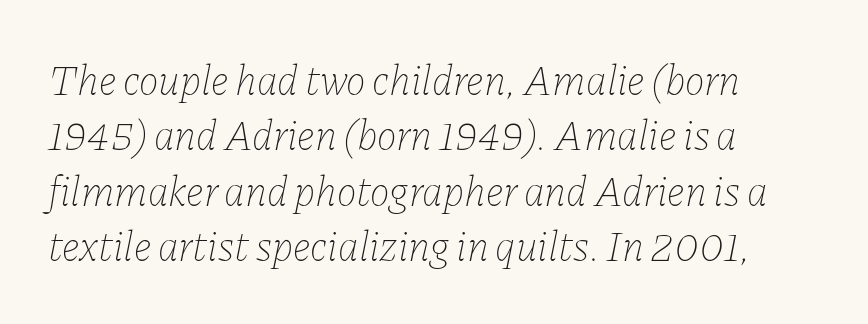
Decoration check: the copy has no underline. Does the lettering tilt? It does — this is italic. Weight: not bold — regular or lighter. Does the leading feel generous? No, just average. The face used here is proportionally spaced, like ordinary book or web type. In CSS terms this would be text-align: left.
